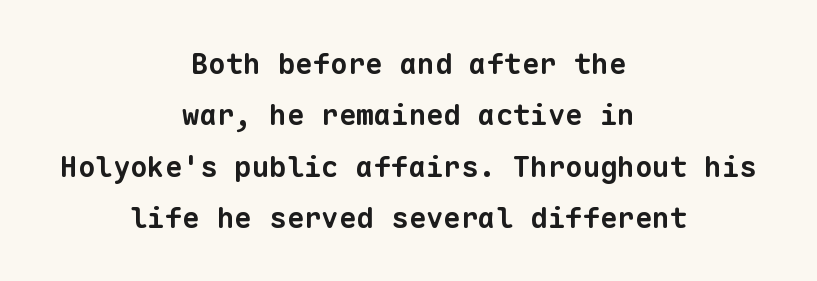
{"serif": "no", "bold": "yes", "weight": "bold", "width": "normal", "stroke_contrast": "low", "x_height": "medium", "monospaced": "yes", "underline": "no", "align": "center", "line_spacing_ratio": 1.77, "letter_spacing": "normal", "letter_spacing_em": 0.0, "glyph_px": 29}
